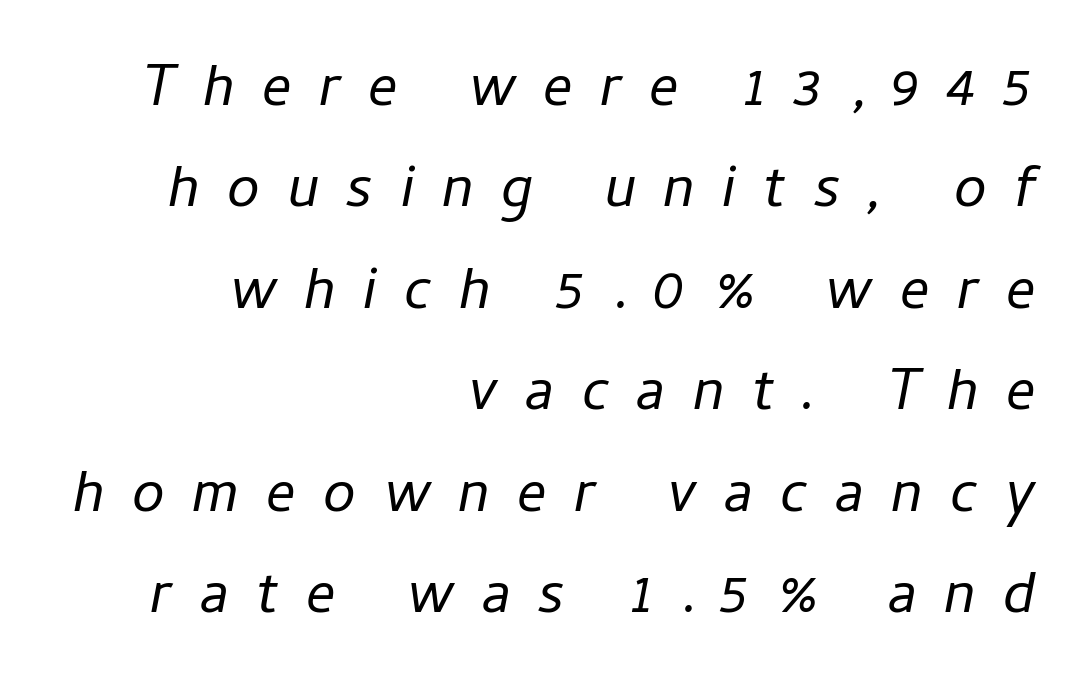
{"italic": "yes", "lean": "right", "slant_degrees": 11, "bold": "no", "weight": "light", "width": "normal", "stroke_contrast": "low", "x_height": "medium", "monospaced": "no", "underline": "no", "align": "right", "line_spacing": "normal", "line_spacing_ratio": 1.39, "letter_spacing": "wide", "letter_spacing_em": 0.38, "glyph_px": 73}
